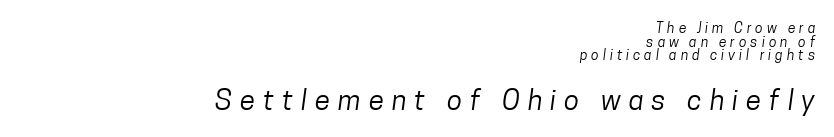
{"serif": "no", "bold": "no", "weight": "regular", "width": "condensed", "stroke_contrast": "low", "x_height": "medium", "monospaced": "no", "underline": "no", "align": "right", "line_spacing": "tight", "line_spacing_ratio": 0.97, "letter_spacing": "wide", "letter_spacing_em": 0.28, "larger_block": "second", "size_ratio": 2.0, "glyph_px": 28}
